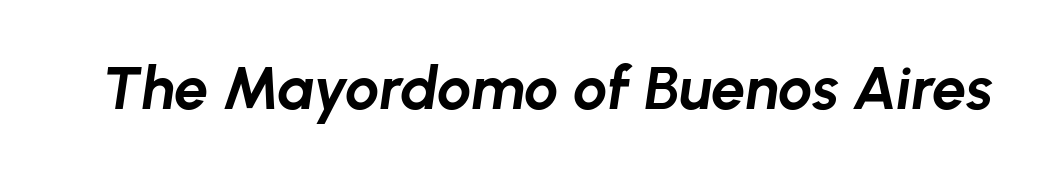
{"italic": "yes", "lean": "right", "slant_degrees": 8, "bold": "yes", "weight": "bold", "width": "normal", "stroke_contrast": "low", "x_height": "medium", "monospaced": "no", "underline": "no", "letter_spacing": "normal", "letter_spacing_em": 0.0, "glyph_px": 61}
